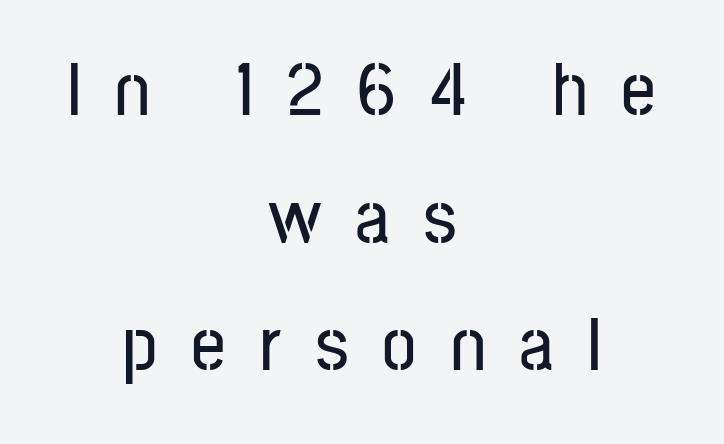
Q: Is the text italic (slanted)? A: No, it is upright.
Q: Is the typeface a serif or a sans-serif typeface? A: Sans-serif.
Q: Is the text underlined? A: No.
Q: How is the paragraph aligned? A: Centered.
Q: Is the spacing between letters normal or unusually wide? A: Unusually wide.
Q: Is the spacing between lines tight, normal or loose? A: Normal.
Q: Width (condensed, normal, or wide)? A: Condensed.
Q: Stroke contrast? A: Low.
Q: x-height? A: Medium.
Q: Monospaced? A: No.
